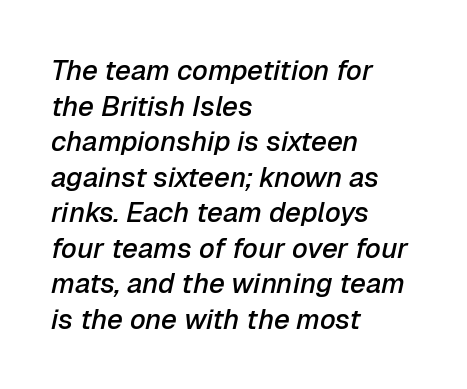
{"italic": "yes", "lean": "right", "slant_degrees": 12, "bold": "semi", "weight": "semibold", "width": "normal", "stroke_contrast": "low", "x_height": "medium", "monospaced": "no", "underline": "no", "align": "left", "line_spacing": "normal", "line_spacing_ratio": 1.27, "letter_spacing": "normal", "letter_spacing_em": 0.0, "glyph_px": 28}
